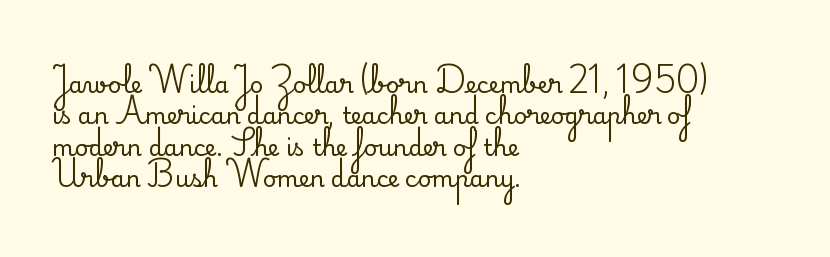
The image shows 23 px text type, upright; set left-aligned, normal line spacing (1.36x), normal letter spacing, not underlined.
